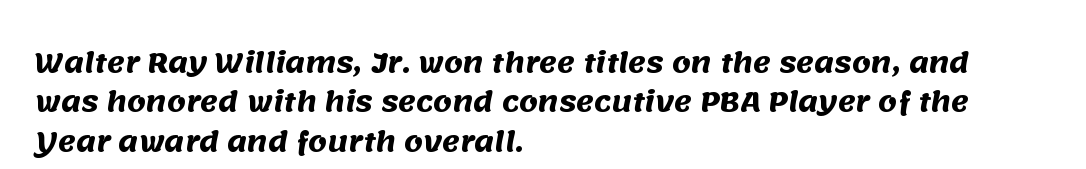
{"bold": "yes", "underline": "no", "align": "left", "line_spacing": "normal", "line_spacing_ratio": 1.46, "letter_spacing": "normal", "letter_spacing_em": 0.0, "glyph_px": 27}
